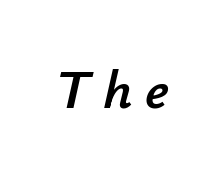
Q: Is the text italic (slanted)? A: Yes, it leans right by about 12 degrees.
Q: Is the text underlined? A: No.
Q: Is the spacing between letters normal or unusually wide? A: Unusually wide.
Q: Width (condensed, normal, or wide)? A: Normal.
Q: Stroke contrast? A: Low.
Q: x-height? A: Small.
Q: Monospaced? A: No.
